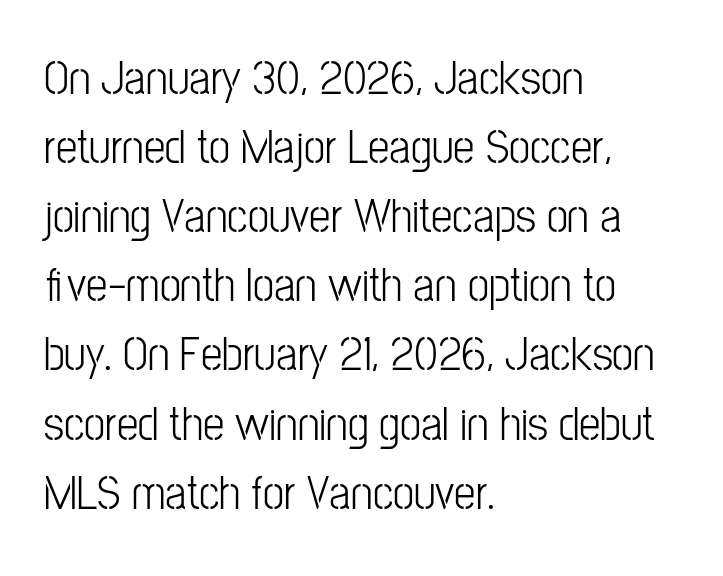
The font's upright variant was chosen for this text. Leading: standard. The gap between lines stays unmarked. The rag falls on the right side of this text block.
